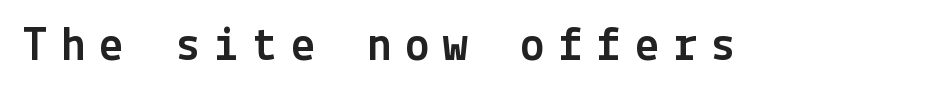
Q: Is the text italic (slanted)? A: No, it is upright.
Q: Is the typeface a serif or a sans-serif typeface? A: Sans-serif.
Q: Is the text underlined? A: No.
Q: Is the spacing between letters normal or unusually wide? A: Unusually wide.
Q: Width (condensed, normal, or wide)? A: Normal.
Q: x-height? A: Medium.
